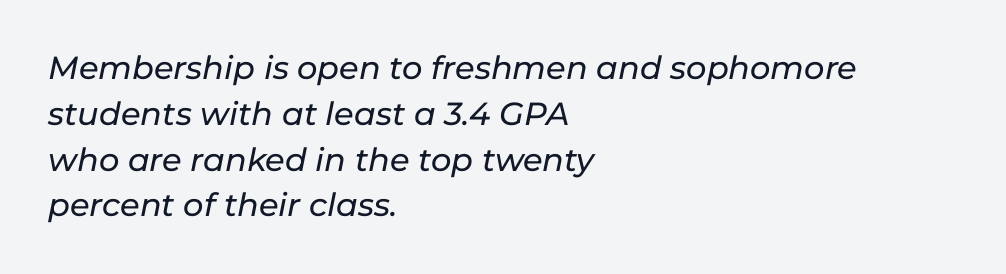
{"italic": "yes", "lean": "right", "slant_degrees": 11, "width": "normal", "stroke_contrast": "low", "x_height": "medium", "monospaced": "no", "underline": "no", "align": "left", "line_spacing": "normal", "line_spacing_ratio": 1.43, "letter_spacing": "normal", "letter_spacing_em": 0.0, "glyph_px": 32}
